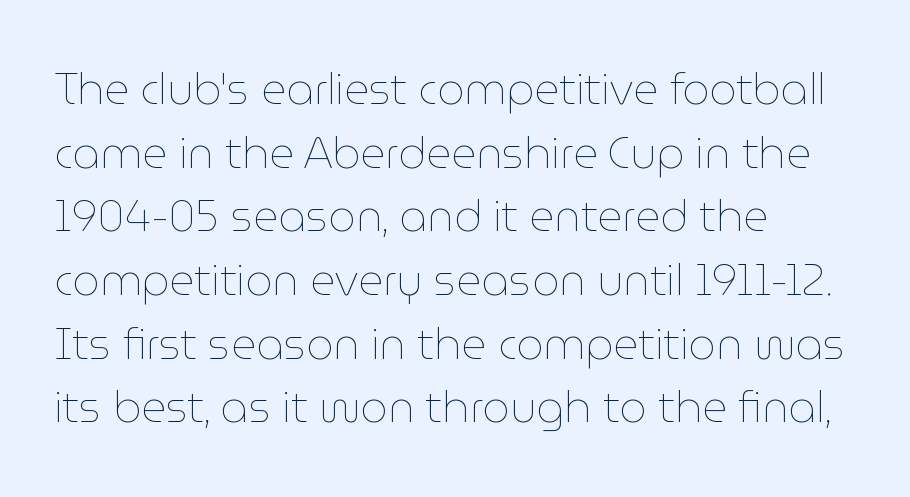
This is not heavy type; no bold has been used. How are the letters spaced? Ordinarily, with no added tracking. Anything drawn beneath the words? Only blank space. The lines are quadded left.
